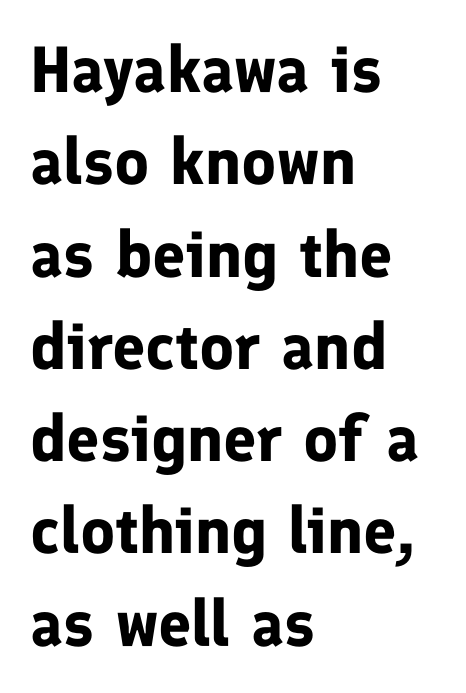
Q: Is the text bold? A: Yes.
Q: Is the text italic (slanted)? A: No, it is upright.
Q: Is the typeface a serif or a sans-serif typeface? A: Sans-serif.
Q: Is the text underlined? A: No.
Q: How is the paragraph aligned? A: Left-aligned.
Q: Is the spacing between letters normal or unusually wide? A: Normal.
Q: Is the spacing between lines tight, normal or loose? A: Normal.
Q: Width (condensed, normal, or wide)? A: Normal.
Q: Stroke contrast? A: Low.
Q: x-height? A: Medium.
Q: Monospaced? A: No.
